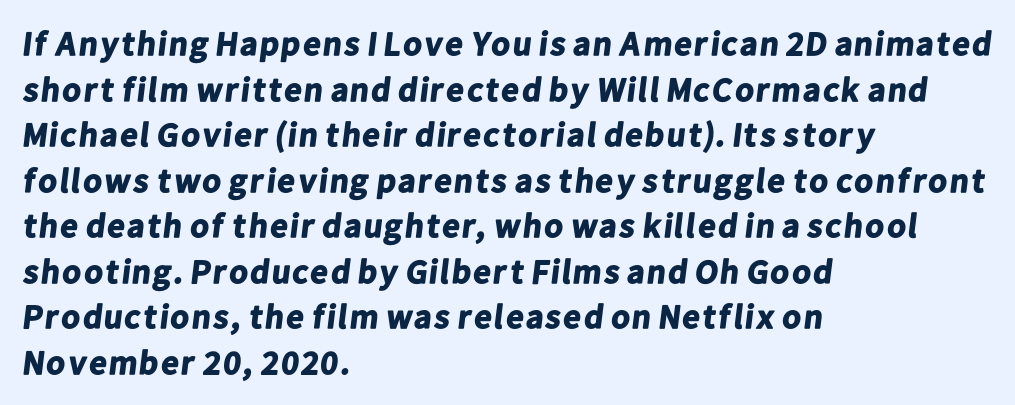
{"serif": "no", "bold": "yes", "weight": "bold", "width": "normal", "stroke_contrast": "low", "x_height": "medium", "monospaced": "no", "underline": "no", "align": "left", "line_spacing": "normal", "line_spacing_ratio": 1.34, "letter_spacing": "normal", "letter_spacing_em": 0.0, "glyph_px": 34}
